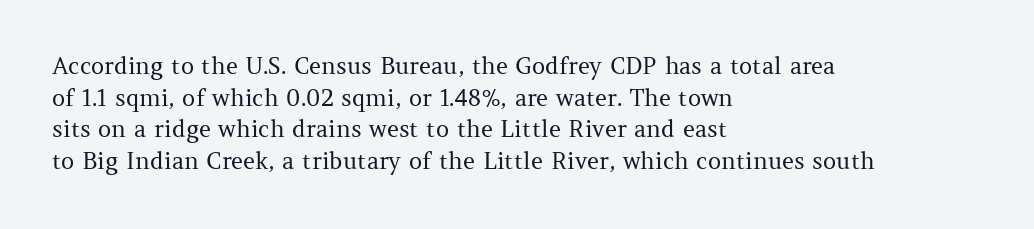
The image shows 23 px text type, upright; set left-aligned, normal line spacing (1.38x), normal letter spacing, not underlined.
